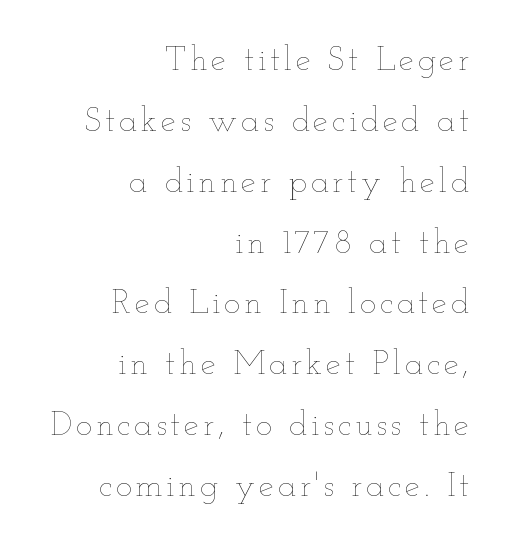
Weight: in the light-to-regular range. Style check: upright. The paragraph has a hard right edge and a soft left edge. These lines are rendered in a variable-pitch font.
